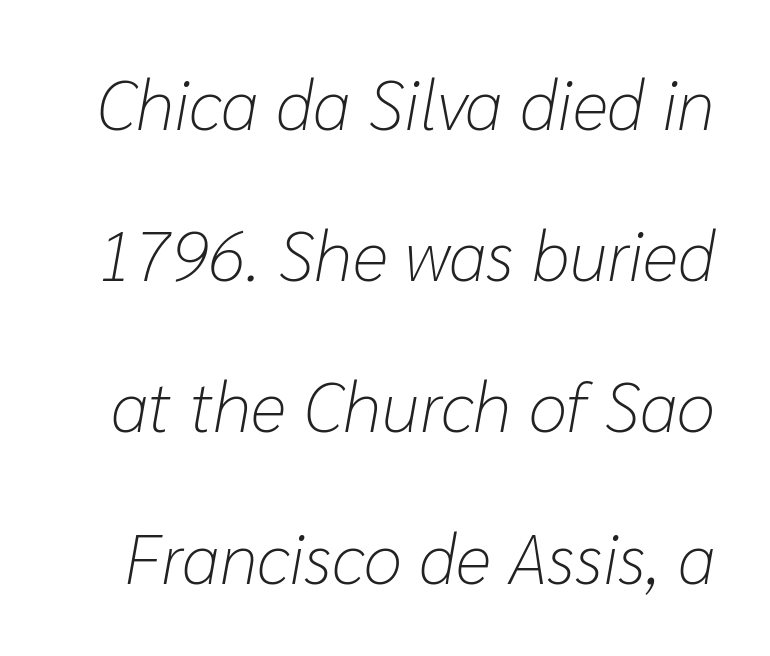
You could not count columns in this text — the font is proportionally spaced. The passage shown has conventional tracking throughout. Vertical stems look standard width or narrower in stroke. The specimen reads as italic at a glance.
